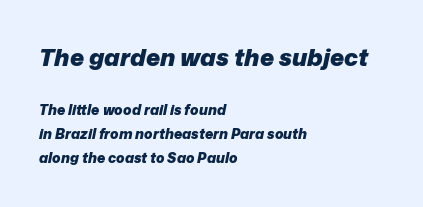
Tracking here is standard; glyphs follow each other at the usual distance. Reading top to bottom, the characters get smaller at the block break. A full-strength bold gives these letters their thick strokes. Designer's note — italics engaged. Type without underlining.
